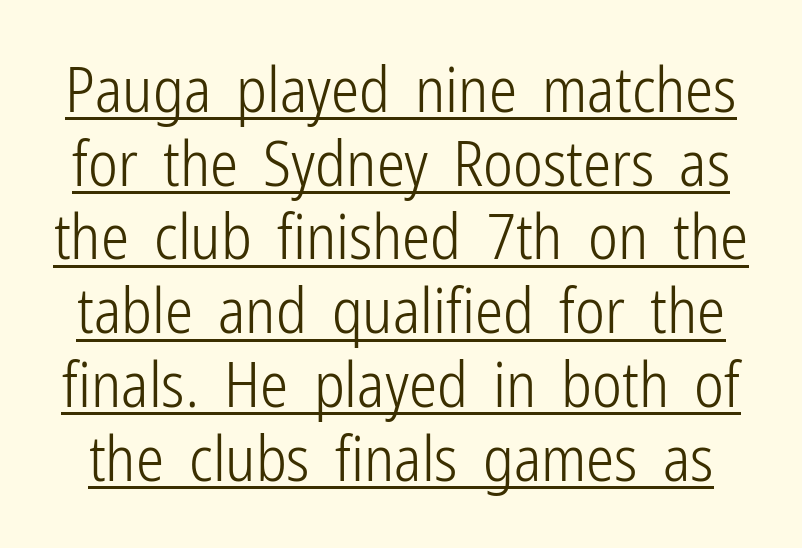
Q: Is the text bold? A: No.
Q: Is the text italic (slanted)? A: No, it is upright.
Q: Is the typeface a serif or a sans-serif typeface? A: Sans-serif.
Q: Is the text underlined? A: Yes.
Q: Is the spacing between letters normal or unusually wide? A: Normal.
Q: Width (condensed, normal, or wide)? A: Condensed.
Q: Stroke contrast? A: Low.
Q: x-height? A: Medium.
Q: Monospaced? A: No.
